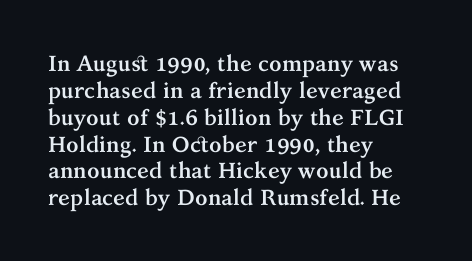
The image shows 22 px bold type, upright; set left-aligned, line spacing 1.22x, normal letter spacing, not underlined.
